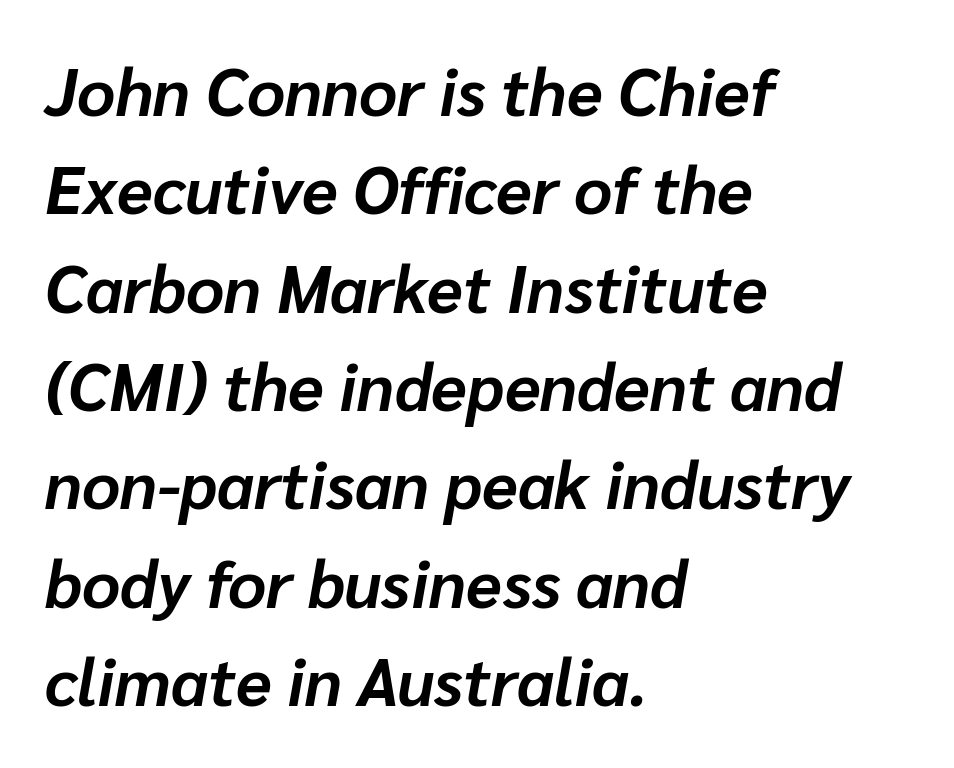
The image shows 66 px bold type, italic (leaning right); set left-aligned, normal line spacing (1.49x), normal letter spacing, not underlined; low stroke contrast and a medium x-height.
